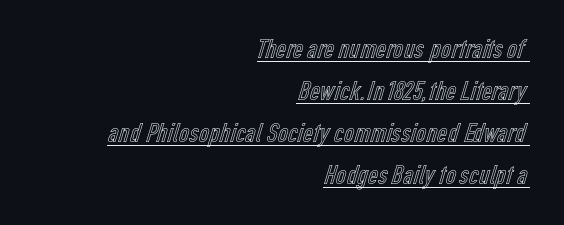
Is this a fixed-width face? No — the glyphs have proportional, varying widths. The paragraph shown leans on its right margin. The gaps between neighbouring characters are ordinary and unremarkable. Underline: present.
